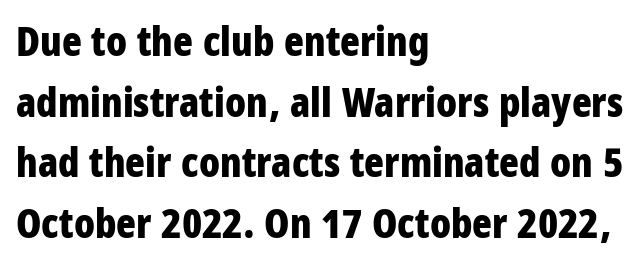
Q: Is the text bold? A: Yes.
Q: Is the text italic (slanted)? A: No, it is upright.
Q: Is the typeface a serif or a sans-serif typeface? A: Sans-serif.
Q: Is the text underlined? A: No.
Q: How is the paragraph aligned? A: Left-aligned.
Q: Is the spacing between letters normal or unusually wide? A: Normal.
Q: Is the spacing between lines tight, normal or loose? A: Normal.
Q: Width (condensed, normal, or wide)? A: Condensed.
Q: Stroke contrast? A: Low.
Q: x-height? A: Large.
Q: Monospaced? A: No.
